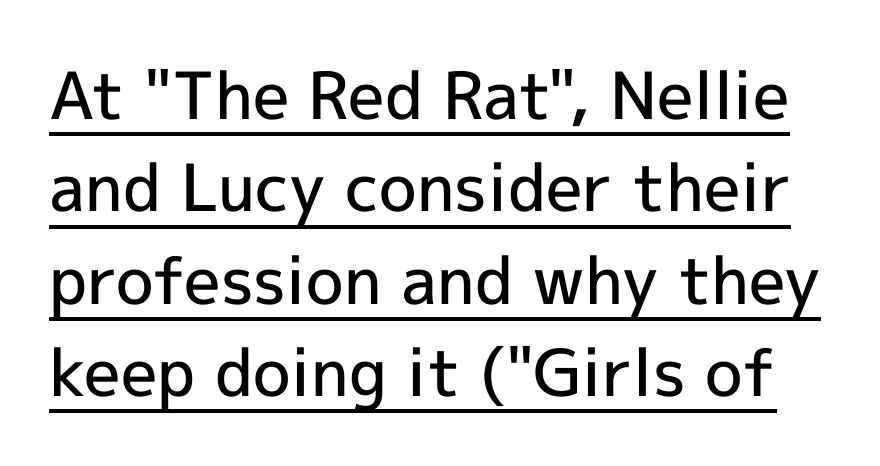
{"serif": "no", "italic": "no", "bold": "semi", "weight": "semibold", "width": "normal", "x_height": "medium", "monospaced": "no", "underline": "yes", "line_spacing": "normal", "line_spacing_ratio": 1.42, "letter_spacing": "normal", "letter_spacing_em": 0.0, "glyph_px": 65}
